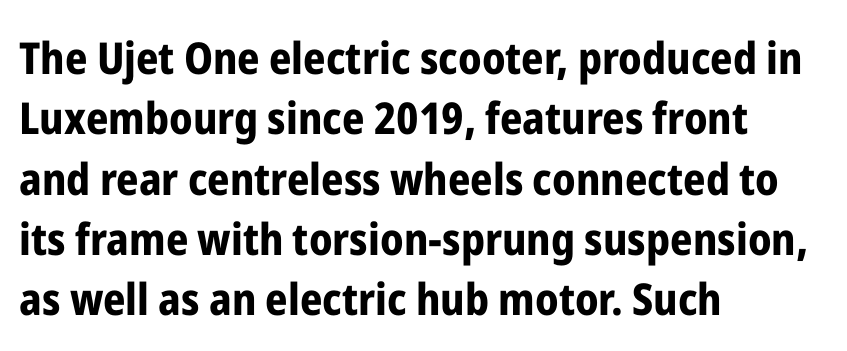
This sample has the flowing, uneven cadence of proportional lettering. Letterform terminals end flat and unadorned throughout the passage. Reading down the block, your eye returns to a fixed left position each line. A typesetter would call this leading conventional body-copy spacing. Lines of text with bare space underneath.
